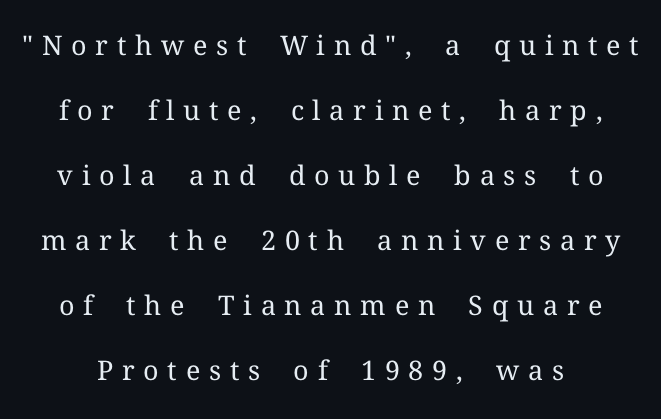
Unlike italic type, these characters show no tilt at all. Stems and bowls with no extra thickness — not bold. Each new line begins a long way beneath the previous one. The rendering inserts visible extra space after every character. The gap between lines stays unmarked.
